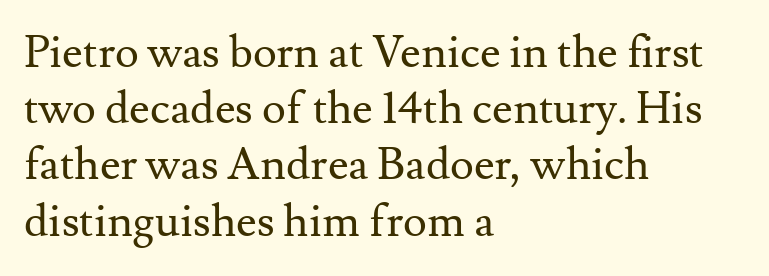
Q: Is the text bold? A: No.
Q: Is the text italic (slanted)? A: No, it is upright.
Q: Is the typeface a serif or a sans-serif typeface? A: Serif.
Q: Is the text underlined? A: No.
Q: How is the paragraph aligned? A: Left-aligned.
Q: Is the spacing between letters normal or unusually wide? A: Normal.
Q: Is the spacing between lines tight, normal or loose? A: Normal.
Q: Width (condensed, normal, or wide)? A: Normal.
Q: Stroke contrast? A: Medium.
Q: x-height? A: Small.
Q: Monospaced? A: No.
